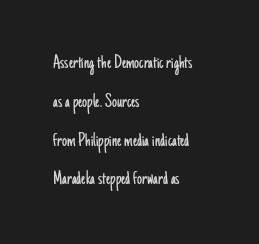
Q: Is the text bold? A: No.
Q: Is the text italic (slanted)? A: No, it is upright.
Q: Is the text underlined? A: No.
Q: How is the paragraph aligned? A: Left-aligned.
Q: Is the spacing between letters normal or unusually wide? A: Normal.
Q: Is the spacing between lines tight, normal or loose? A: Loose.
